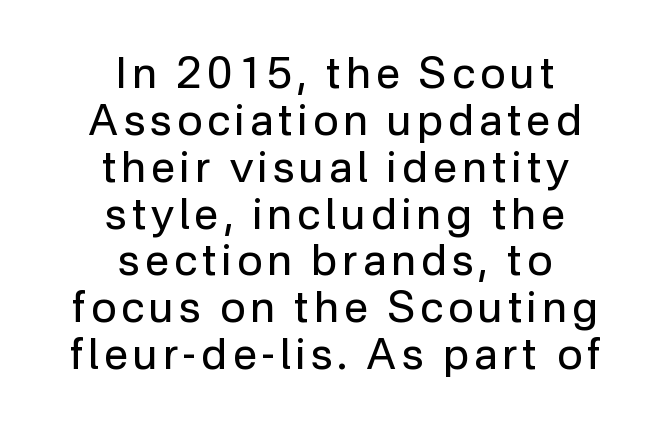
{"serif": "no", "italic": "no", "bold": "no", "weight": "regular", "width": "normal", "stroke_contrast": "low", "x_height": "medium", "monospaced": "no", "underline": "no", "align": "center", "line_spacing": "tight", "line_spacing_ratio": 1.09, "glyph_px": 43}
